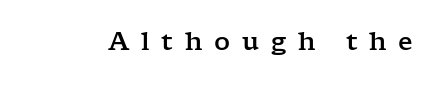
The image shows 25 px text type, upright; set unusually wide letter spacing (+0.47 em), not underlined.
